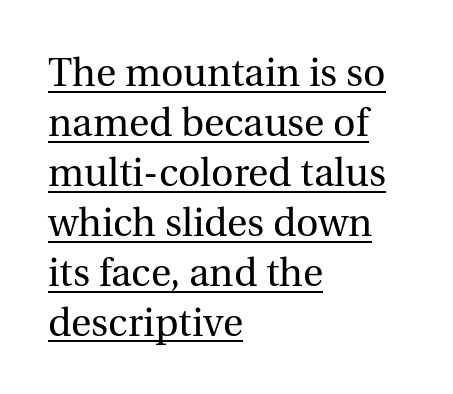
Q: Is the text bold? A: No.
Q: Is the text italic (slanted)? A: No, it is upright.
Q: Is the typeface a serif or a sans-serif typeface? A: Serif.
Q: Is the text underlined? A: Yes.
Q: How is the paragraph aligned? A: Left-aligned.
Q: Is the spacing between letters normal or unusually wide? A: Normal.
Q: Is the spacing between lines tight, normal or loose? A: Normal.
Q: Width (condensed, normal, or wide)? A: Normal.
Q: x-height? A: Medium.
Q: Monospaced? A: No.
